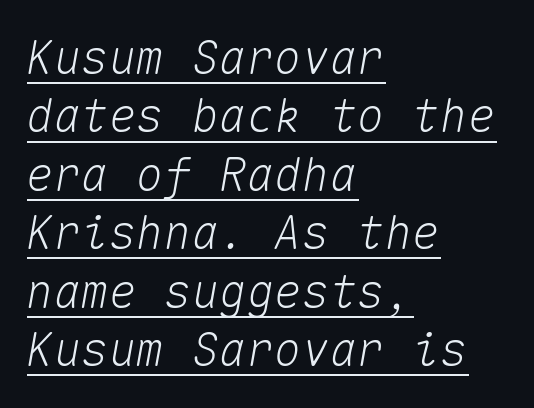
Regular leading. In terms of posture, this sample is oblique. Short note: letters normally spaced. Here the designer chose a console-style face with uniform glyph widths. Reading down the block, your eye returns to a fixed left position each line.
